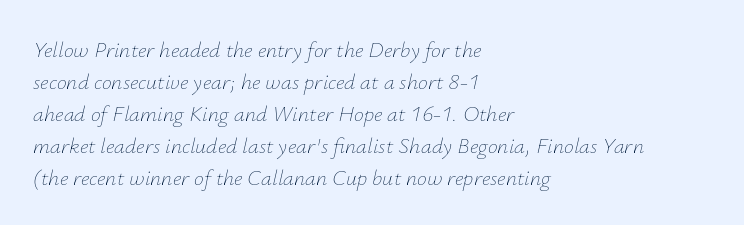
The image shows 22 px text type, italic (leaning right); set left-aligned, normal line spacing (1.45x), normal letter spacing, not underlined.
